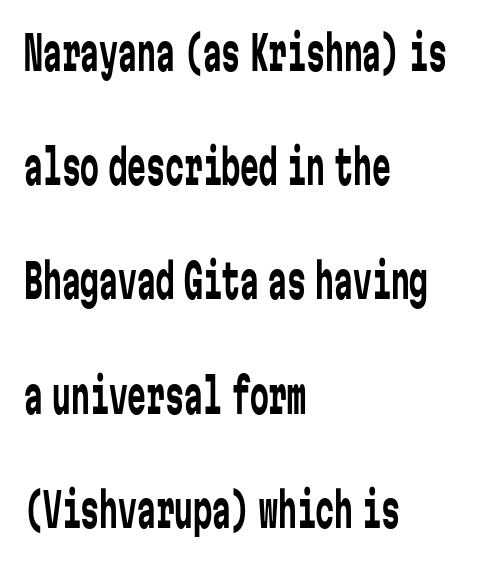
{"serif": "no", "italic": "no", "bold": "no", "weight": "regular", "width": "condensed", "stroke_contrast": "low", "x_height": "medium", "monospaced": "yes", "underline": "no", "align": "left", "line_spacing": "loose", "line_spacing_ratio": 2.43, "letter_spacing": "normal", "letter_spacing_em": 0.0, "glyph_px": 47}
